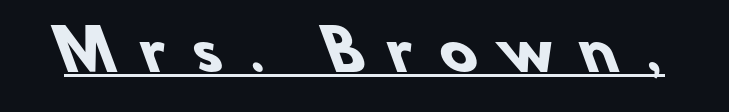
{"serif": "no", "bold": "yes", "weight": "heavy", "width": "normal", "stroke_contrast": "low", "x_height": "small", "monospaced": "no", "underline": "yes", "letter_spacing": "wide", "letter_spacing_em": 0.45, "glyph_px": 55}
